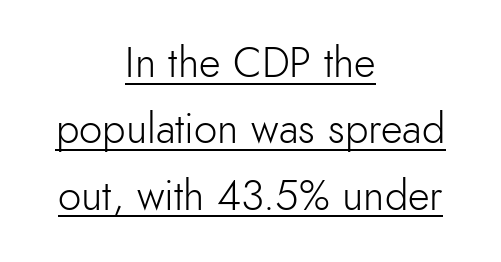
The image shows 42 px light sans-serif type, upright; set centered, normal line spacing (1.58x), normal letter spacing, underlined; a small x-height.
